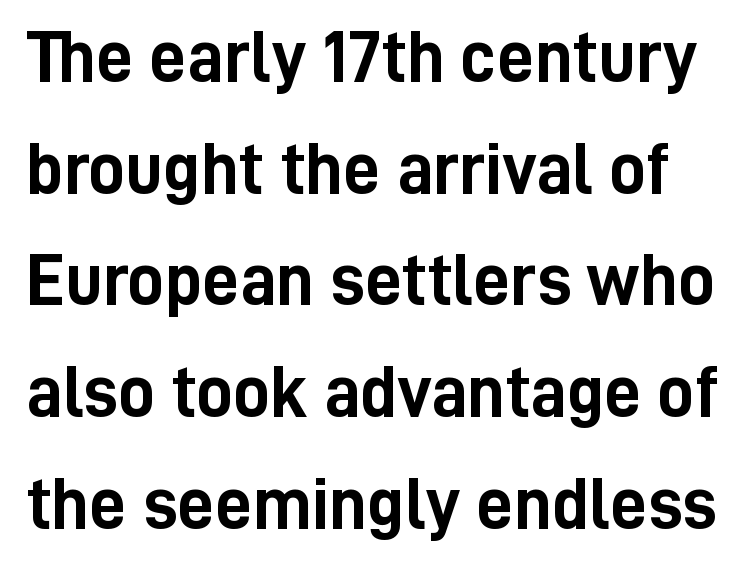
The image shows 73 px semibold, condensed sans-serif type, upright; set normal line spacing (1.53x), normal letter spacing, not underlined; low stroke contrast and a medium x-height.
